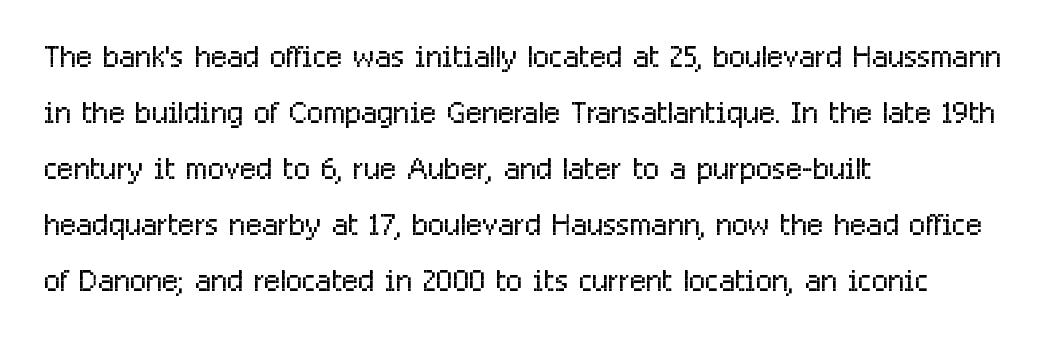
Q: Is the text bold? A: No.
Q: Is the text italic (slanted)? A: No, it is upright.
Q: Is the typeface a serif or a sans-serif typeface? A: Sans-serif.
Q: Is the text underlined? A: No.
Q: How is the paragraph aligned? A: Left-aligned.
Q: Is the spacing between letters normal or unusually wide? A: Normal.
Q: Is the spacing between lines tight, normal or loose? A: Normal.
Q: Width (condensed, normal, or wide)? A: Condensed.
Q: Stroke contrast? A: Low.
Q: x-height? A: Medium.
Q: Monospaced? A: No.
